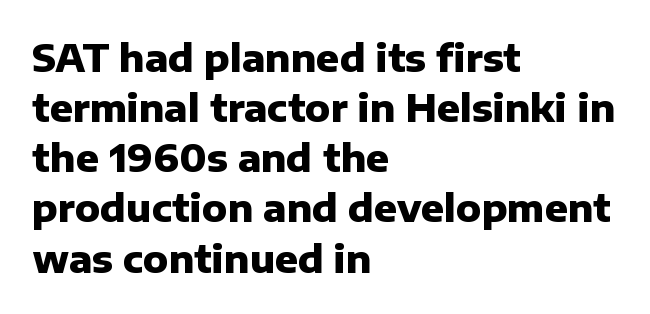
Typeset ragged right — the left edge is the straight one. Does the leading feel generous? No, just average. Strokes here are thick enough to call this a true bold. The passage shown is typed in a proportional face where columns would drift.
